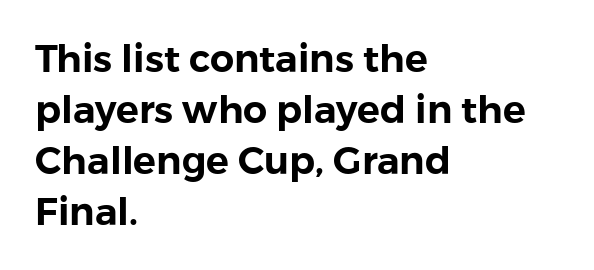
The image shows 38 px sans-serif type, upright; set left-aligned, normal line spacing (1.34x), normal letter spacing, not underlined; low stroke contrast and a medium x-height.
